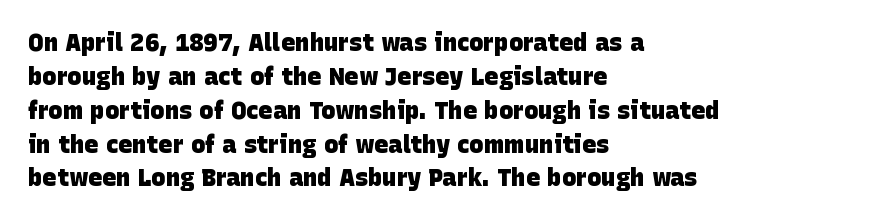
{"bold": "yes", "underline": "no", "align": "left", "line_spacing": "normal", "line_spacing_ratio": 1.41, "letter_spacing": "normal", "letter_spacing_em": 0.0, "glyph_px": 24}
